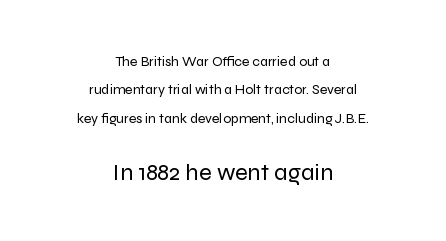
Q: Is the text bold? A: No.
Q: Is the text italic (slanted)? A: No, it is upright.
Q: Is the text underlined? A: No.
Q: How is the paragraph aligned? A: Centered.
Q: Is the spacing between letters normal or unusually wide? A: Normal.
Q: Is the spacing between lines tight, normal or loose? A: Loose.
Q: Which block of text is set in a larger size, the first (top) or the second (bottom)? A: The second (bottom) one.
